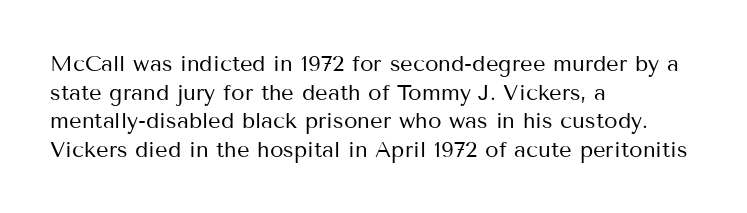
The image shows 22 px text type, upright; set left-aligned, normal line spacing (1.3x), normal letter spacing, not underlined.
